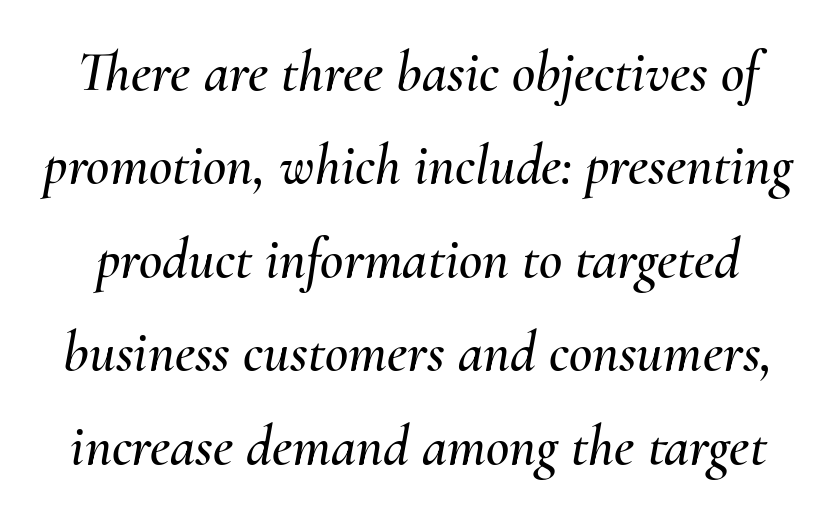
Q: Is the text italic (slanted)? A: Yes, it leans right by about 10 degrees.
Q: Is the text underlined? A: No.
Q: Is the spacing between letters normal or unusually wide? A: Normal.
Q: Is the spacing between lines tight, normal or loose? A: Normal.
Q: Width (condensed, normal, or wide)? A: Normal.
Q: Stroke contrast? A: Medium.
Q: x-height? A: Small.
Q: Monospaced? A: No.
